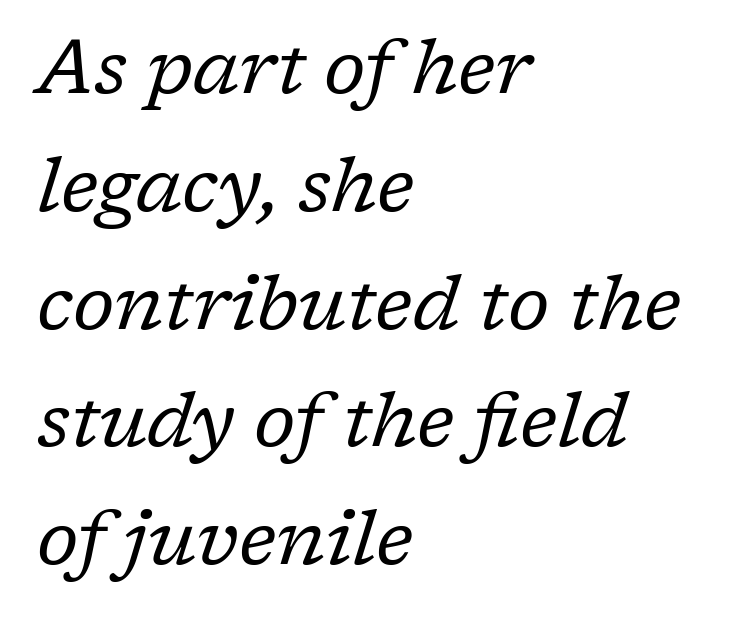
Q: Is the text bold? A: No.
Q: Is the text italic (slanted)? A: Yes, it leans right by about 17 degrees.
Q: Is the typeface a serif or a sans-serif typeface? A: Serif.
Q: Is the text underlined? A: No.
Q: How is the paragraph aligned? A: Left-aligned.
Q: Is the spacing between letters normal or unusually wide? A: Normal.
Q: Is the spacing between lines tight, normal or loose? A: Normal.
Q: Width (condensed, normal, or wide)? A: Normal.
Q: Stroke contrast? A: Low.
Q: x-height? A: Medium.
Q: Monospaced? A: No.
